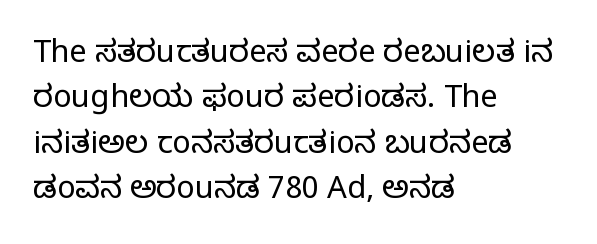
The image shows 31 px regular-weight serif type, upright; set left-aligned, normal line spacing (1.46x), normal letter spacing, not underlined; low stroke contrast and a large x-height.
